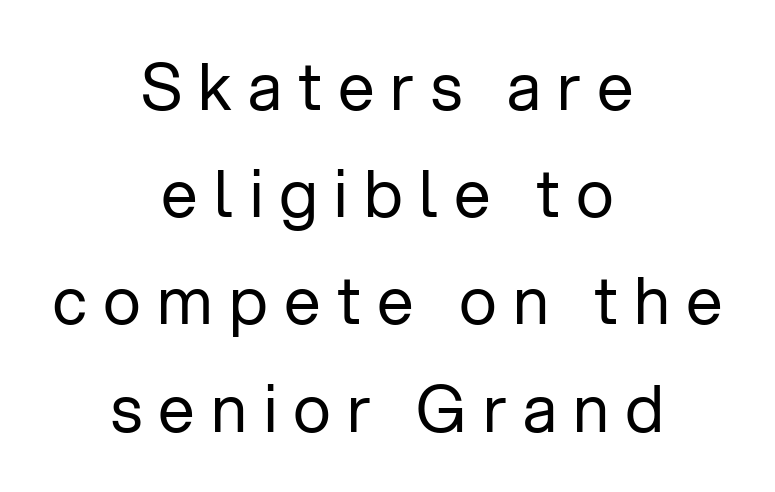
Q: Is the text bold? A: No.
Q: Is the text italic (slanted)? A: No, it is upright.
Q: Is the typeface a serif or a sans-serif typeface? A: Sans-serif.
Q: Is the text underlined? A: No.
Q: How is the paragraph aligned? A: Centered.
Q: Is the spacing between letters normal or unusually wide? A: Unusually wide.
Q: Is the spacing between lines tight, normal or loose? A: Normal.
Q: Width (condensed, normal, or wide)? A: Normal.
Q: Stroke contrast? A: Low.
Q: x-height? A: Medium.
Q: Monospaced? A: No.
